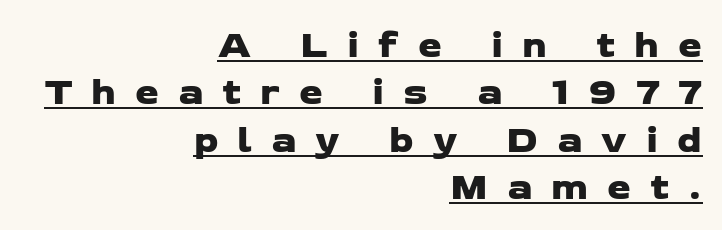
Q: Is the typeface a serif or a sans-serif typeface? A: Sans-serif.
Q: Is the text underlined? A: Yes.
Q: How is the paragraph aligned? A: Right-aligned.
Q: Is the spacing between letters normal or unusually wide? A: Unusually wide.
Q: Is the spacing between lines tight, normal or loose? A: Normal.
Q: Width (condensed, normal, or wide)? A: Wide.
Q: Stroke contrast? A: Low.
Q: x-height? A: Medium.
Q: Monospaced? A: No.
